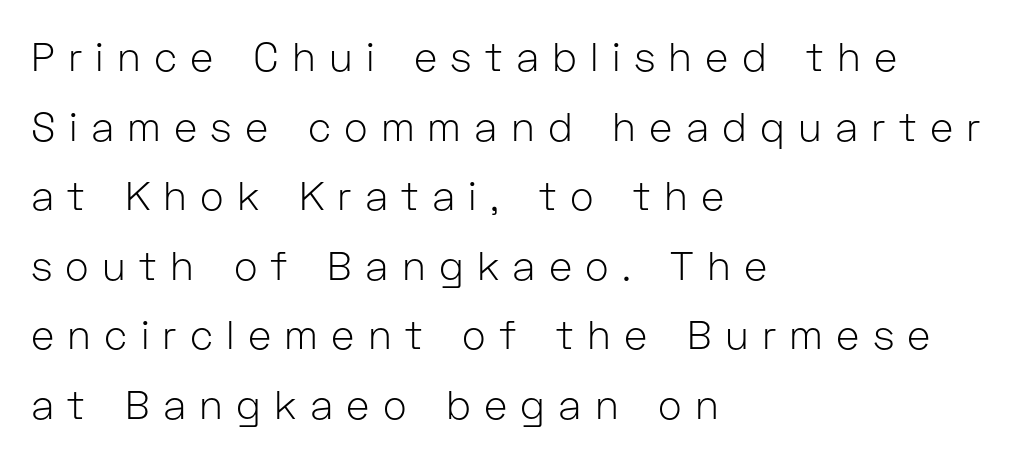
The image shows 40 px light sans-serif type, upright; set left-aligned, line spacing 1.74x, unusually wide letter spacing (+0.33 em), not underlined; low stroke contrast and a medium x-height.
